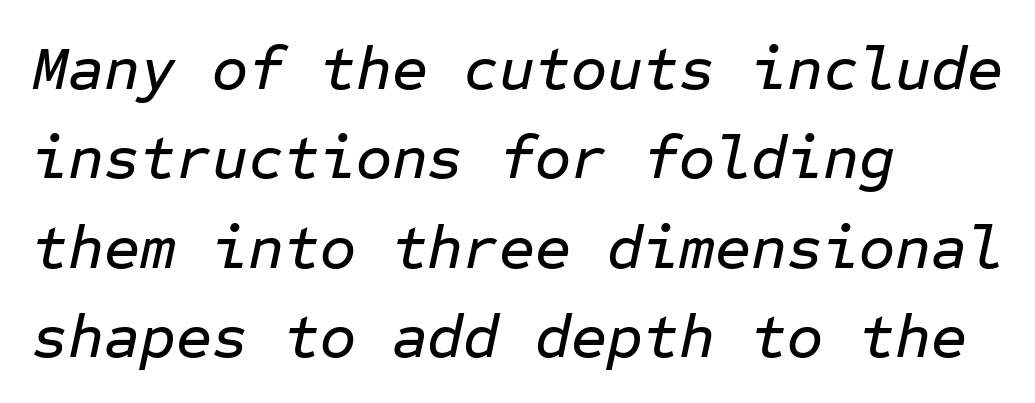
Note the uniform advance width — an 'i' takes as much space as an 'm'. No extra tracking has been applied to these lines. Designer's note — italics engaged. Horizontally, the lines are justified to the leading edge only. Regular leading. The space beneath each line is pristine and unruled.
